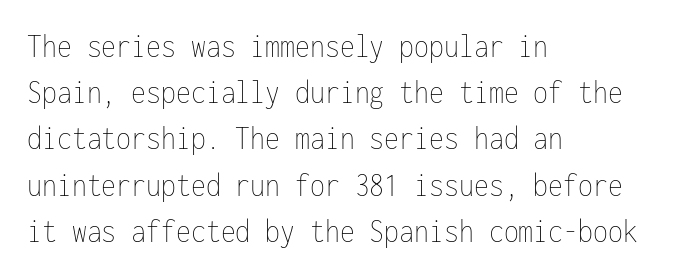
{"italic": "no", "bold": "no", "weight": "thin", "width": "condensed", "stroke_contrast": "low", "x_height": "medium", "monospaced": "yes", "underline": "no", "align": "left", "line_spacing": "normal", "line_spacing_ratio": 1.36, "letter_spacing": "normal", "letter_spacing_em": 0.0, "glyph_px": 34}
